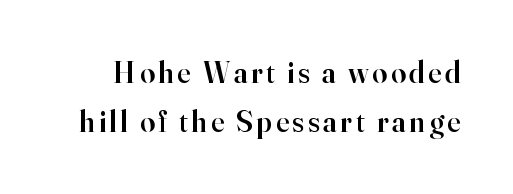
Q: Is the text bold? A: Semi-bold.
Q: Is the text italic (slanted)? A: No, it is upright.
Q: Is the typeface a serif or a sans-serif typeface? A: Serif.
Q: Is the text underlined? A: No.
Q: Is the spacing between lines tight, normal or loose? A: Normal.
Q: Width (condensed, normal, or wide)? A: Normal.
Q: Stroke contrast? A: High.
Q: x-height? A: Small.
Q: Monospaced? A: No.
